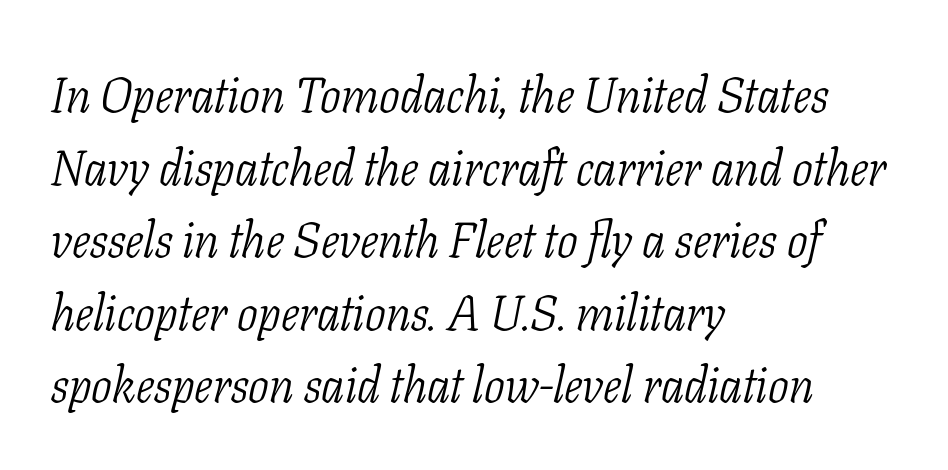
{"serif": "yes", "italic": "yes", "lean": "right", "slant_degrees": 11, "bold": "no", "weight": "light", "width": "condensed", "stroke_contrast": "low", "x_height": "medium", "monospaced": "no", "underline": "no", "align": "left", "line_spacing": "normal", "line_spacing_ratio": 1.48, "letter_spacing": "normal", "letter_spacing_em": 0.0, "glyph_px": 49}
